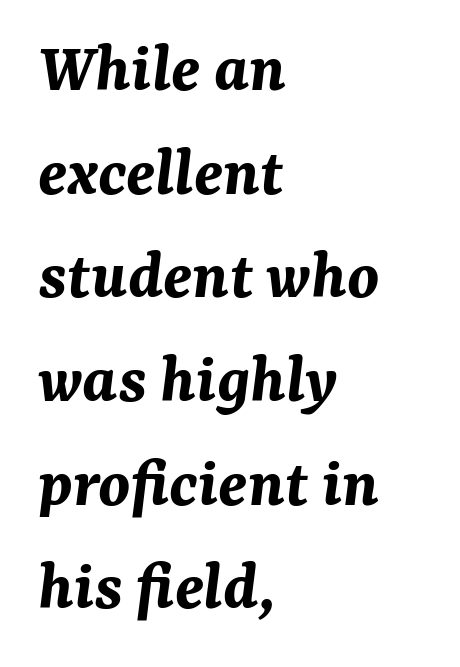
Left-aligned paragraph, ragged on the right. In terms of posture, this sample is oblique. Compared with typical paragraphs, the rows here are spaced about the same. The glyphs have the mass of a bold cut.
